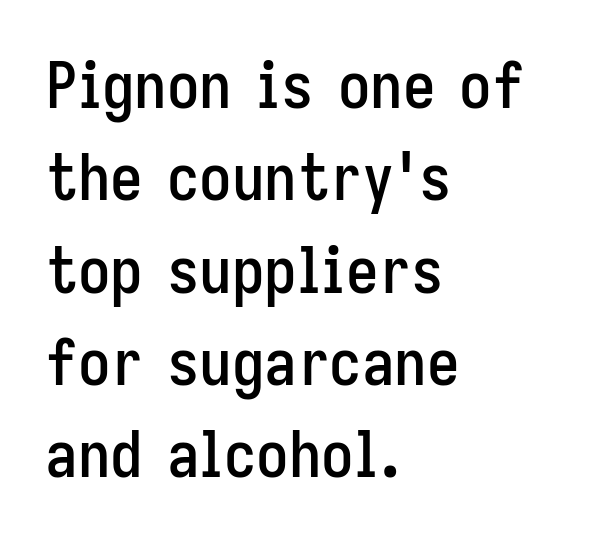
The image shows 65 px condensed sans-serif type, upright; set left-aligned, normal line spacing (1.42x), normal letter spacing, not underlined; low stroke contrast and a medium x-height.
